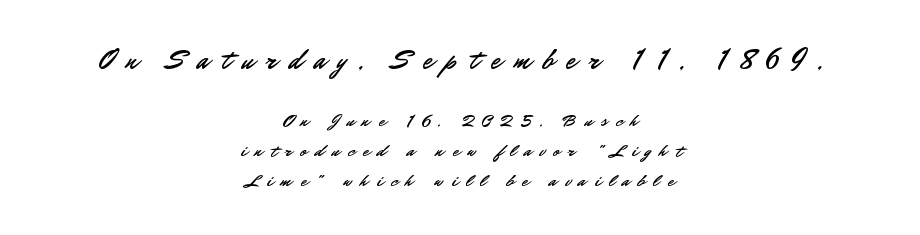
{"underline": "no", "align": "center", "line_spacing": "normal", "line_spacing_ratio": 1.67, "letter_spacing": "wide", "letter_spacing_em": 0.47, "larger_block": "first", "size_ratio": 1.5, "glyph_px": 27}
